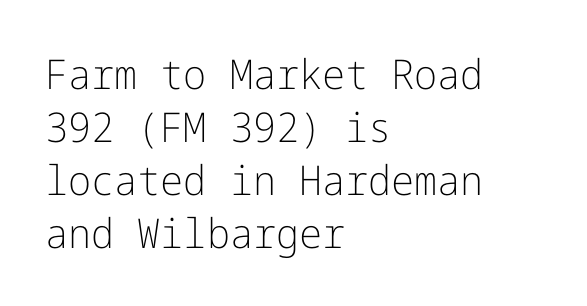
Q: Is the text bold? A: No.
Q: Is the text italic (slanted)? A: No, it is upright.
Q: Is the typeface a serif or a sans-serif typeface? A: Sans-serif.
Q: Is the text underlined? A: No.
Q: How is the paragraph aligned? A: Left-aligned.
Q: Is the spacing between letters normal or unusually wide? A: Normal.
Q: Is the spacing between lines tight, normal or loose? A: Normal.
Q: Width (condensed, normal, or wide)? A: Normal.
Q: Stroke contrast? A: Low.
Q: x-height? A: Medium.
